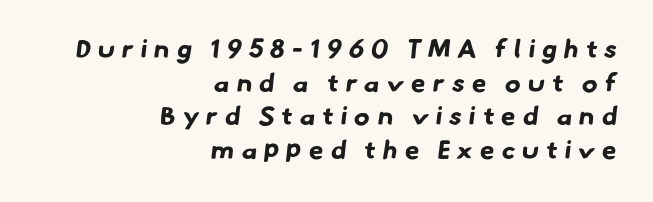
Q: Is the text bold? A: Yes.
Q: Is the text underlined? A: No.
Q: How is the paragraph aligned? A: Right-aligned.
Q: Is the spacing between letters normal or unusually wide? A: Unusually wide.
Q: Is the spacing between lines tight, normal or loose? A: Normal.
